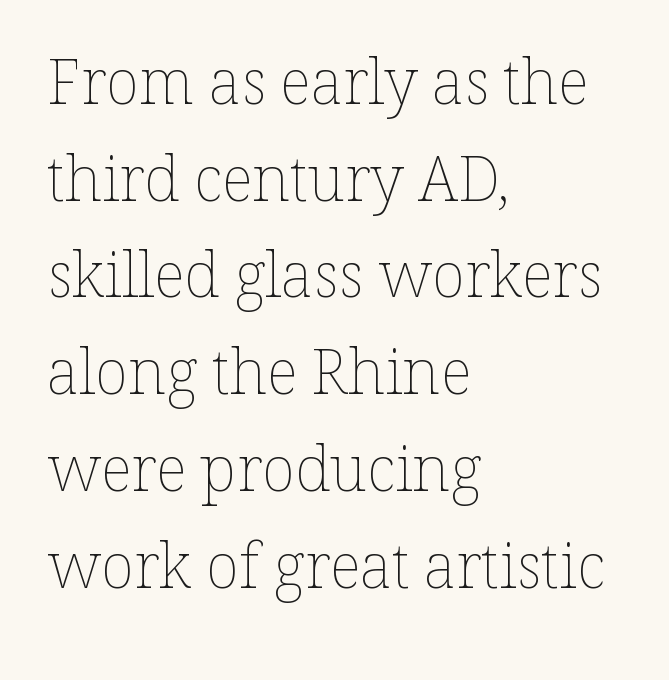
Each new line begins a customary step beneath the previous one. Unmarked baselines from the first word to the last. A light-to-regular cut is what we see here. Students, note that the glyphs here touch the page at normal intervals. Each letter keeps its own natural width here, so spacing adapts to shape.
